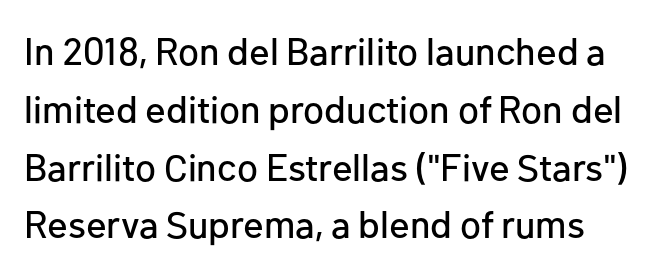
{"serif": "no", "italic": "no", "width": "normal", "stroke_contrast": "low", "x_height": "medium", "monospaced": "no", "underline": "no", "line_spacing": "normal", "line_spacing_ratio": 1.52, "letter_spacing": "normal", "letter_spacing_em": 0.0, "glyph_px": 38}
